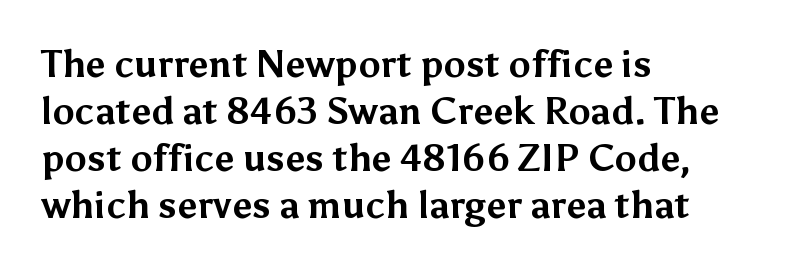
The image shows 37 px bold sans-serif type, upright; set left-aligned, normal line spacing (1.27x), normal letter spacing, not underlined; medium stroke contrast and a medium x-height.
